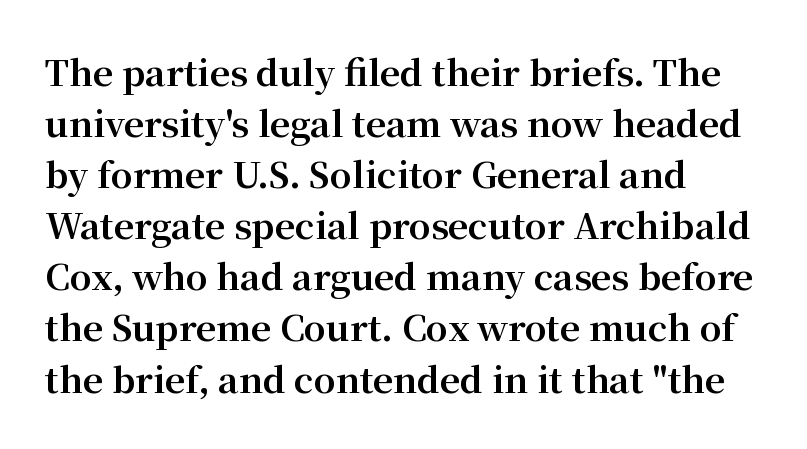
Q: Is the text bold? A: Yes.
Q: Is the text italic (slanted)? A: No, it is upright.
Q: Is the typeface a serif or a sans-serif typeface? A: Serif.
Q: Is the text underlined? A: No.
Q: How is the paragraph aligned? A: Left-aligned.
Q: Is the spacing between letters normal or unusually wide? A: Normal.
Q: Is the spacing between lines tight, normal or loose? A: Normal.
Q: Width (condensed, normal, or wide)? A: Normal.
Q: Stroke contrast? A: Medium.
Q: x-height? A: Medium.
Q: Monospaced? A: No.
